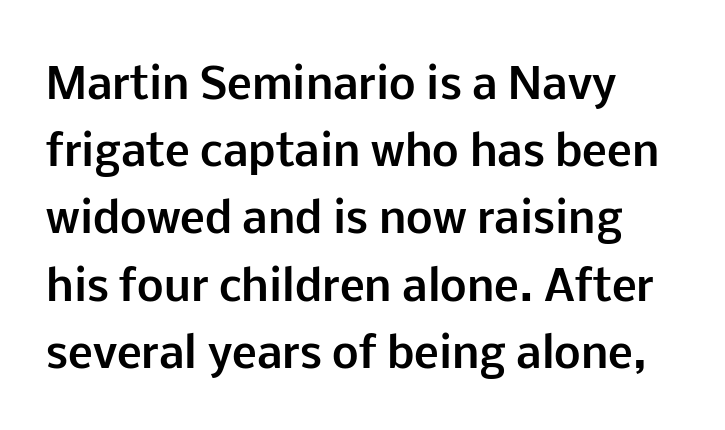
Students, note that the glyphs here touch the page at normal intervals. Check where the strokes stop: nothing finishes them off — pure sans. Does the weight exceed regular? Yes, all the way to bold. Horizontal bands of white between lines are of average thickness. The string is rendered with underlining switched off.
